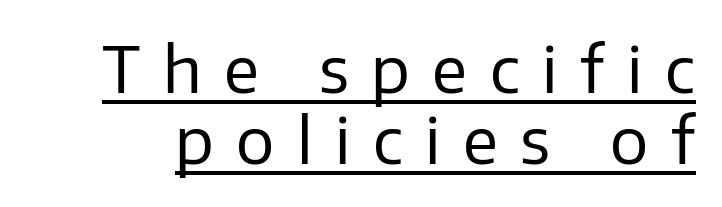
Q: Is the text bold? A: No.
Q: Is the text italic (slanted)? A: No, it is upright.
Q: Is the typeface a serif or a sans-serif typeface? A: Sans-serif.
Q: Is the text underlined? A: Yes.
Q: Is the spacing between letters normal or unusually wide? A: Unusually wide.
Q: Is the spacing between lines tight, normal or loose? A: Tight.
Q: Width (condensed, normal, or wide)? A: Normal.
Q: Stroke contrast? A: Low.
Q: x-height? A: Medium.
Q: Monospaced? A: No.
